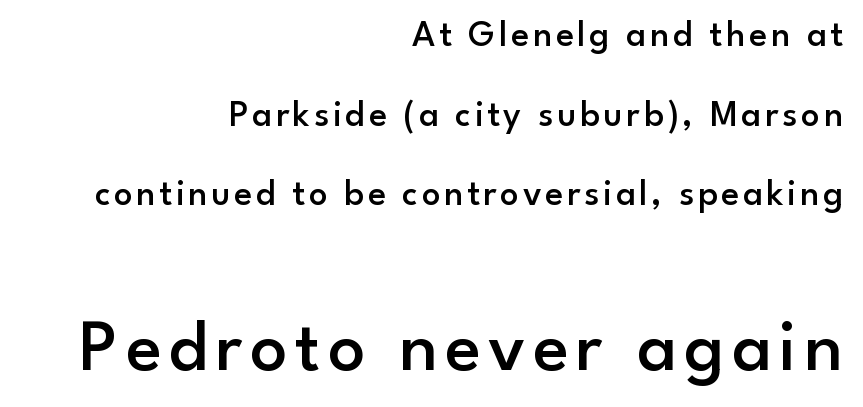
{"serif": "no", "italic": "no", "bold": "semi", "weight": "semibold", "width": "normal", "stroke_contrast": "low", "x_height": "small", "monospaced": "no", "underline": "no", "align": "right", "line_spacing": "loose", "line_spacing_ratio": 2.15, "larger_block": "second", "size_ratio": 2.0, "glyph_px": 74}
